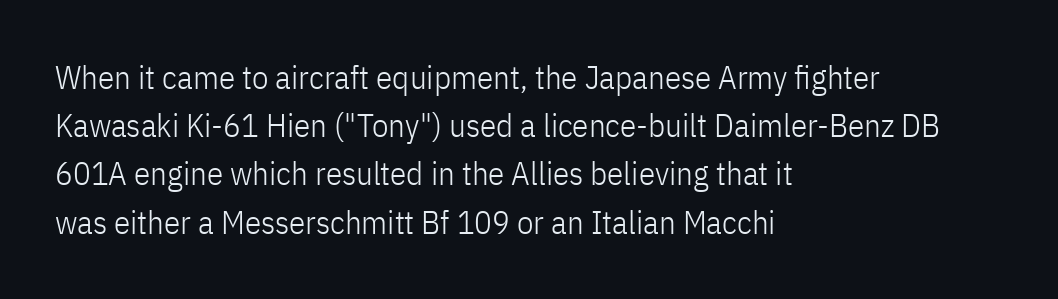
Q: Is the text bold? A: No.
Q: Is the text italic (slanted)? A: No, it is upright.
Q: Is the typeface a serif or a sans-serif typeface? A: Sans-serif.
Q: Is the text underlined? A: No.
Q: How is the paragraph aligned? A: Left-aligned.
Q: Is the spacing between letters normal or unusually wide? A: Normal.
Q: Is the spacing between lines tight, normal or loose? A: Normal.
Q: Width (condensed, normal, or wide)? A: Condensed.
Q: Stroke contrast? A: Low.
Q: x-height? A: Medium.
Q: Monospaced? A: No.
